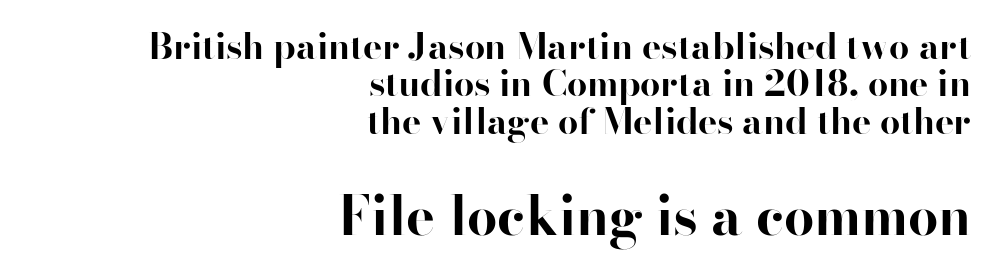
Q: Is the text bold? A: Yes.
Q: Is the text italic (slanted)? A: No, it is upright.
Q: Is the typeface a serif or a sans-serif typeface? A: Sans-serif.
Q: Is the text underlined? A: No.
Q: How is the paragraph aligned? A: Right-aligned.
Q: Is the spacing between letters normal or unusually wide? A: Normal.
Q: Is the spacing between lines tight, normal or loose? A: Tight.
Q: Which block of text is set in a larger size, the first (top) or the second (bottom)? A: The second (bottom) one.
Q: Width (condensed, normal, or wide)? A: Normal.
Q: Stroke contrast? A: High.
Q: x-height? A: Small.
Q: Monospaced? A: No.
